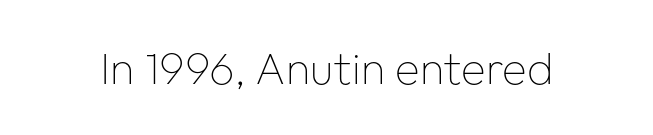
The image shows 45 px thin sans-serif type, upright; set normal letter spacing, not underlined; low stroke contrast and a medium x-height.
